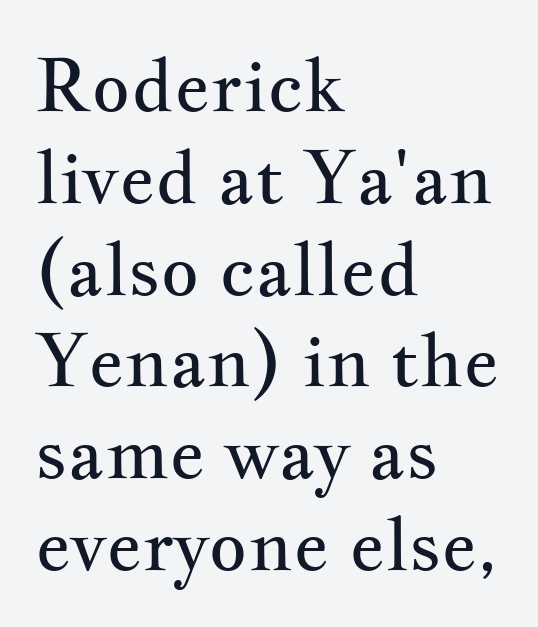
{"serif": "yes", "italic": "no", "bold": "no", "weight": "regular", "width": "wide", "stroke_contrast": "medium", "x_height": "small", "monospaced": "no", "underline": "no", "align": "left", "line_spacing_ratio": 1.24, "letter_spacing": "normal", "letter_spacing_em": 0.0, "glyph_px": 74}
